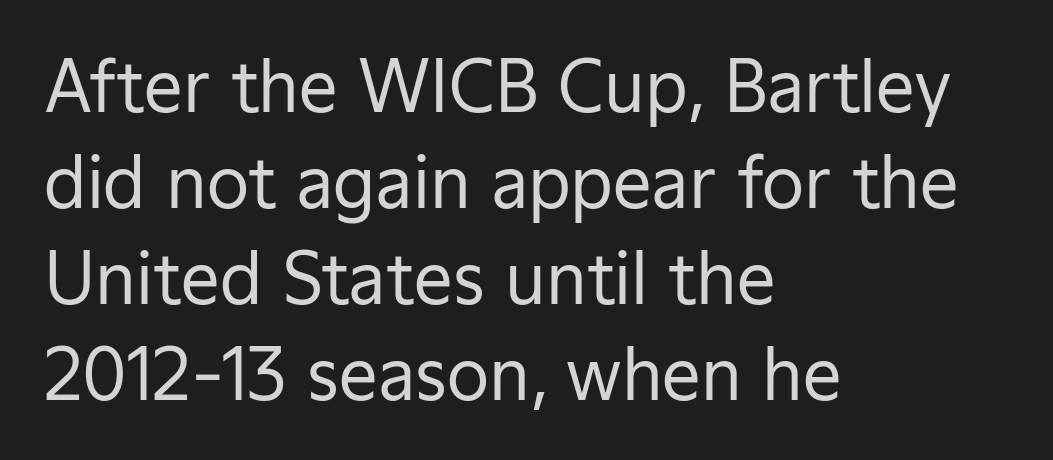
The image shows 69 px regular-weight sans-serif type, upright; set left-aligned, normal line spacing (1.39x), normal letter spacing, not underlined; low stroke contrast and a medium x-height.
